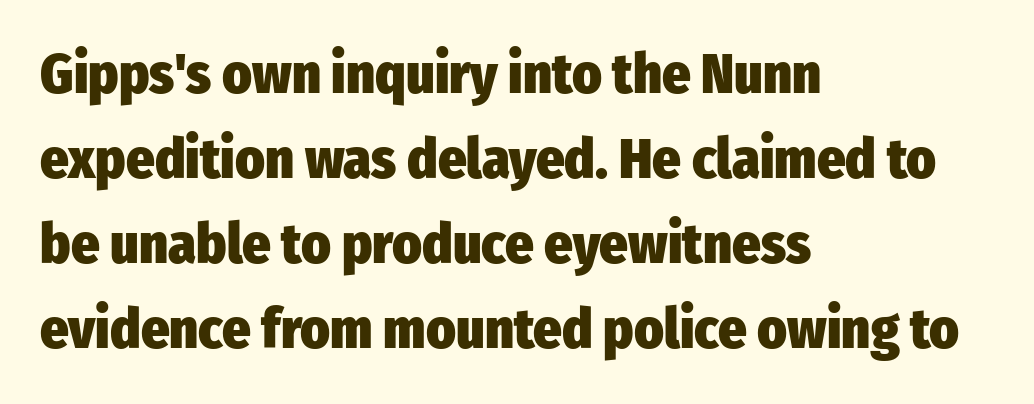
If you drew a line through each stem, it would be perfectly vertical. The glyphs have the mass of a bold cut. Do the characters align in a grid? No, the font is proportional. A clean baseline with only descenders dipping below it. Nope, no serifs anywhere on these letters.
